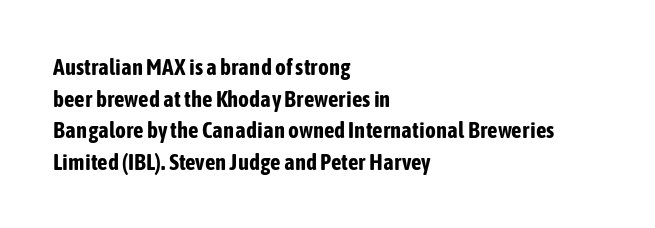
The image shows 23 px bold type, upright; set left-aligned, normal line spacing (1.37x), normal letter spacing, not underlined.
